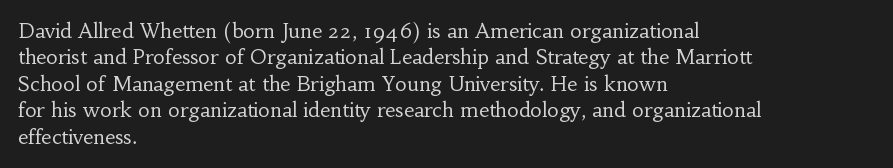
{"italic": "no", "bold": "no", "underline": "no", "align": "left", "line_spacing": "normal", "line_spacing_ratio": 1.32, "letter_spacing": "normal", "letter_spacing_em": 0.0, "glyph_px": 20}
